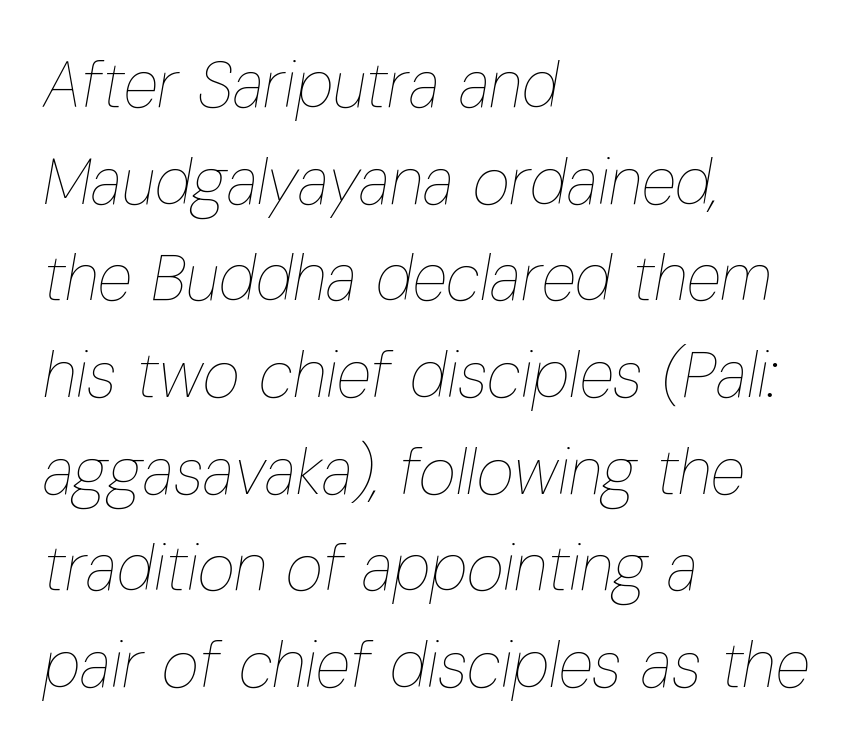
Each new line begins a customary step beneath the previous one. Observe the ordinary spacing: letters are neighbours, not strangers. These lines are rendered in a variable-pitch font. The axis of the letterforms is tilted away from vertical.
